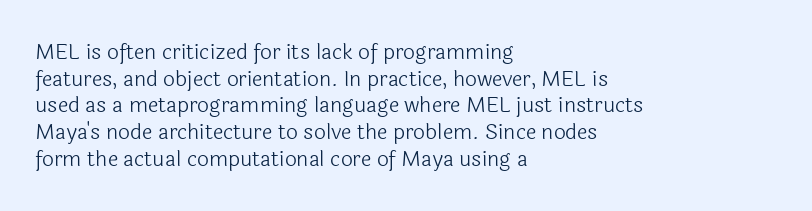
The image shows 21 px text type, upright; set left-aligned, normal line spacing (1.27x), normal letter spacing, not underlined.
